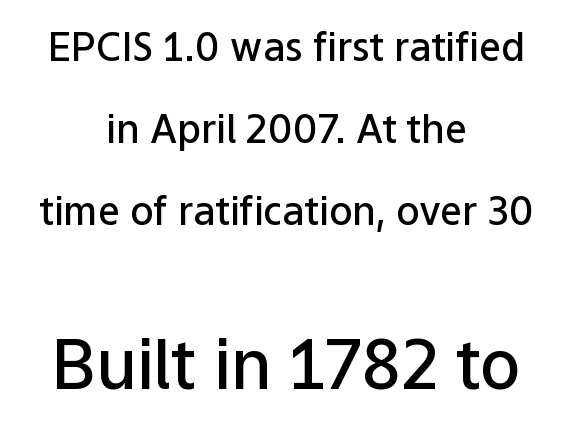
The image shows 68 px semibold sans-serif type, upright; set centered, loose line spacing (2.1x), normal letter spacing, not underlined; the second (bottom) block is 1.74x larger; low stroke contrast and a medium x-height.
